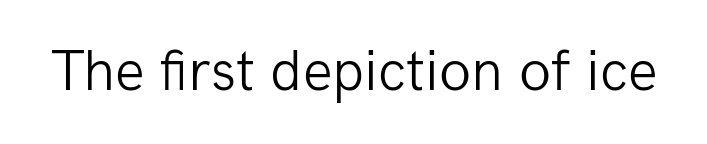
{"serif": "no", "italic": "no", "bold": "no", "weight": "light", "width": "normal", "stroke_contrast": "low", "x_height": "medium", "monospaced": "no", "underline": "no", "letter_spacing": "normal", "letter_spacing_em": 0.0, "glyph_px": 59}
